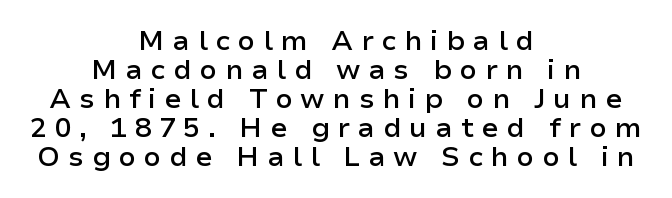
Q: Is the text bold? A: Semi-bold.
Q: Is the text italic (slanted)? A: No, it is upright.
Q: Is the typeface a serif or a sans-serif typeface? A: Sans-serif.
Q: Is the text underlined? A: No.
Q: How is the paragraph aligned? A: Centered.
Q: Is the spacing between letters normal or unusually wide? A: Unusually wide.
Q: Is the spacing between lines tight, normal or loose? A: Tight.
Q: Width (condensed, normal, or wide)? A: Normal.
Q: Stroke contrast? A: Low.
Q: x-height? A: Medium.
Q: Monospaced? A: No.
